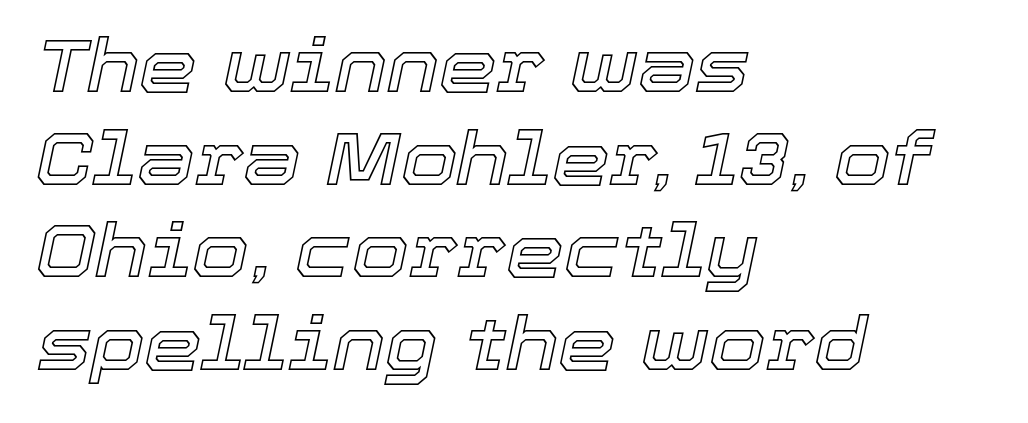
Q: Is the text italic (slanted)? A: Yes, it leans right by about 12 degrees.
Q: Is the text underlined? A: No.
Q: How is the paragraph aligned? A: Left-aligned.
Q: Is the spacing between letters normal or unusually wide? A: Normal.
Q: Is the spacing between lines tight, normal or loose? A: Normal.
Q: Width (condensed, normal, or wide)? A: Normal.
Q: x-height? A: Medium.
Q: Monospaced? A: No.
